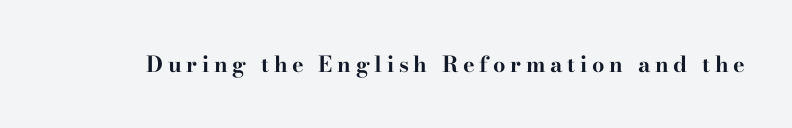
Q: Is the text bold? A: Yes.
Q: Is the text italic (slanted)? A: No, it is upright.
Q: Is the text underlined? A: No.
Q: Is the spacing between letters normal or unusually wide? A: Unusually wide.
